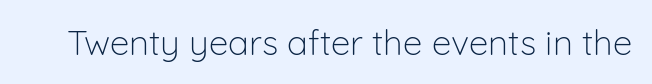
The image shows 35 px light sans-serif type, upright; set normal letter spacing, not underlined; low stroke contrast and a medium x-height.
